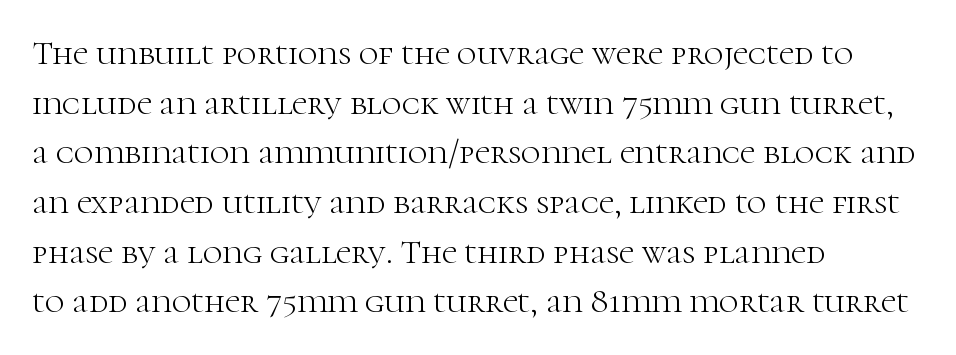
Q: Is the text bold? A: No.
Q: Is the text italic (slanted)? A: No, it is upright.
Q: Is the typeface a serif or a sans-serif typeface? A: Serif.
Q: Is the text underlined? A: No.
Q: How is the paragraph aligned? A: Left-aligned.
Q: Is the spacing between letters normal or unusually wide? A: Normal.
Q: Is the spacing between lines tight, normal or loose? A: Normal.
Q: Width (condensed, normal, or wide)? A: Normal.
Q: Stroke contrast? A: High.
Q: x-height? A: Medium.
Q: Monospaced? A: No.
